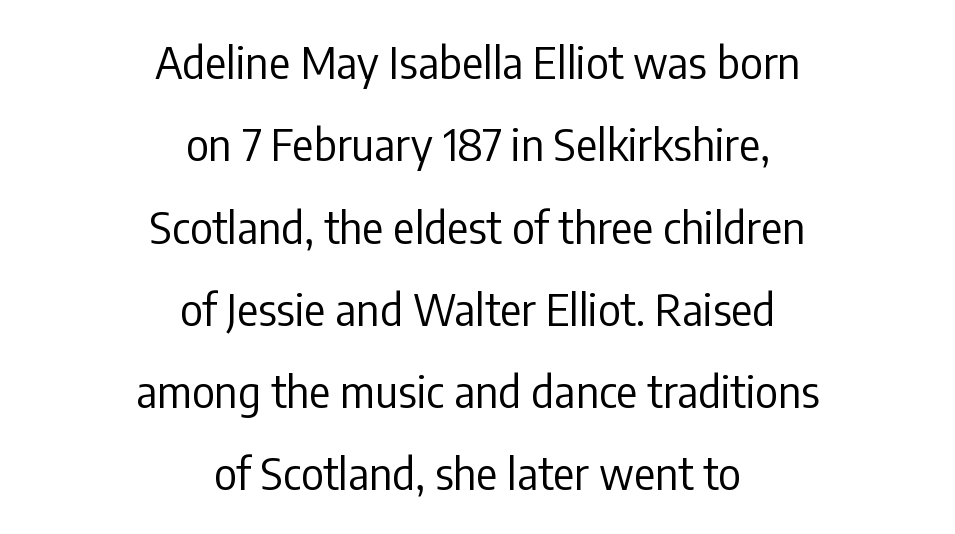
The image shows 44 px regular-weight, condensed sans-serif type, upright; set centered, line spacing 1.87x, normal letter spacing, not underlined; low stroke contrast and a medium x-height.
